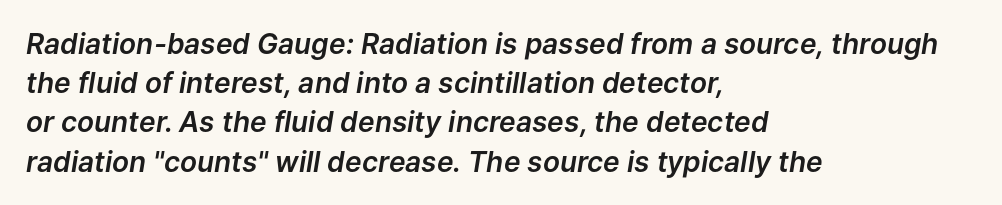
Q: Is the text italic (slanted)? A: Yes, it leans right by about 9 degrees.
Q: Is the text underlined? A: No.
Q: How is the paragraph aligned? A: Left-aligned.
Q: Is the spacing between letters normal or unusually wide? A: Normal.
Q: Is the spacing between lines tight, normal or loose? A: Normal.
Q: Width (condensed, normal, or wide)? A: Normal.
Q: Stroke contrast? A: Low.
Q: x-height? A: Medium.
Q: Monospaced? A: No.
